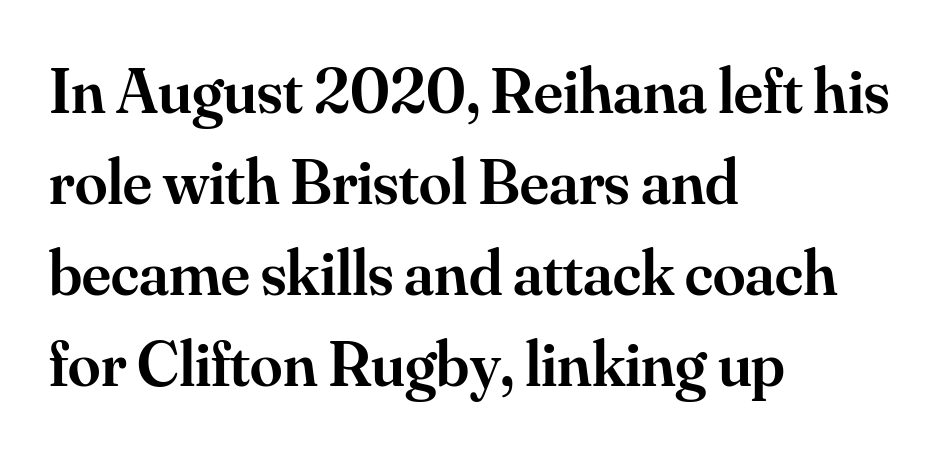
Q: Is the text bold? A: Semi-bold.
Q: Is the text italic (slanted)? A: No, it is upright.
Q: Is the typeface a serif or a sans-serif typeface? A: Serif.
Q: Is the text underlined? A: No.
Q: How is the paragraph aligned? A: Left-aligned.
Q: Is the spacing between letters normal or unusually wide? A: Normal.
Q: Is the spacing between lines tight, normal or loose? A: Normal.
Q: Width (condensed, normal, or wide)? A: Normal.
Q: Stroke contrast? A: Medium.
Q: x-height? A: Small.
Q: Monospaced? A: No.
